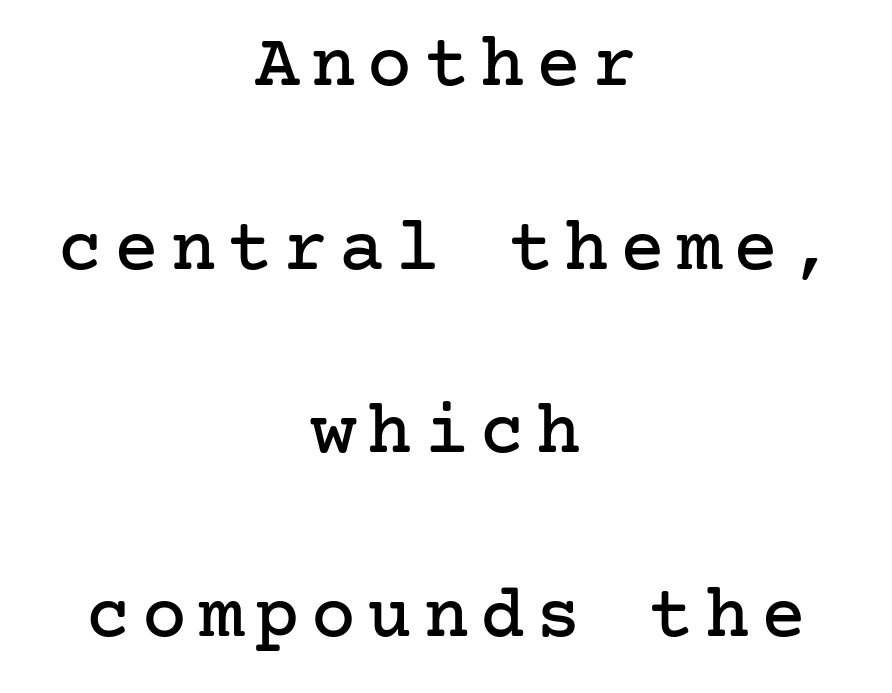
Quick note: not italic, upright. The typeface chosen for these lines features serifs. Vertical spacing — loose. Rule under the text: the space is simply empty. The paragraph shown floats in the horizontal middle.
